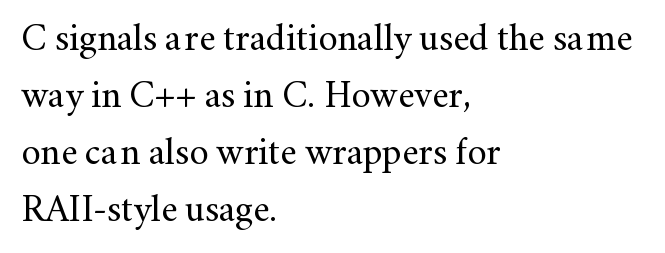
Q: Is the text bold? A: No.
Q: Is the text italic (slanted)? A: No, it is upright.
Q: Is the typeface a serif or a sans-serif typeface? A: Serif.
Q: Is the text underlined? A: No.
Q: How is the paragraph aligned? A: Left-aligned.
Q: Is the spacing between letters normal or unusually wide? A: Normal.
Q: Is the spacing between lines tight, normal or loose? A: Normal.
Q: Width (condensed, normal, or wide)? A: Normal.
Q: Stroke contrast? A: Medium.
Q: x-height? A: Small.
Q: Monospaced? A: No.
